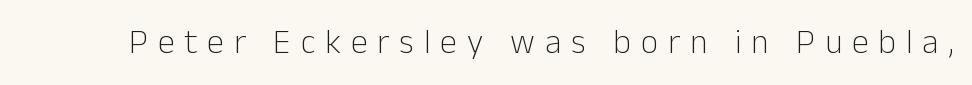
{"serif": "no", "italic": "no", "bold": "no", "weight": "light", "width": "normal", "stroke_contrast": "low", "x_height": "medium", "monospaced": "no", "underline": "no", "letter_spacing": "wide", "letter_spacing_em": 0.29, "glyph_px": 34}
